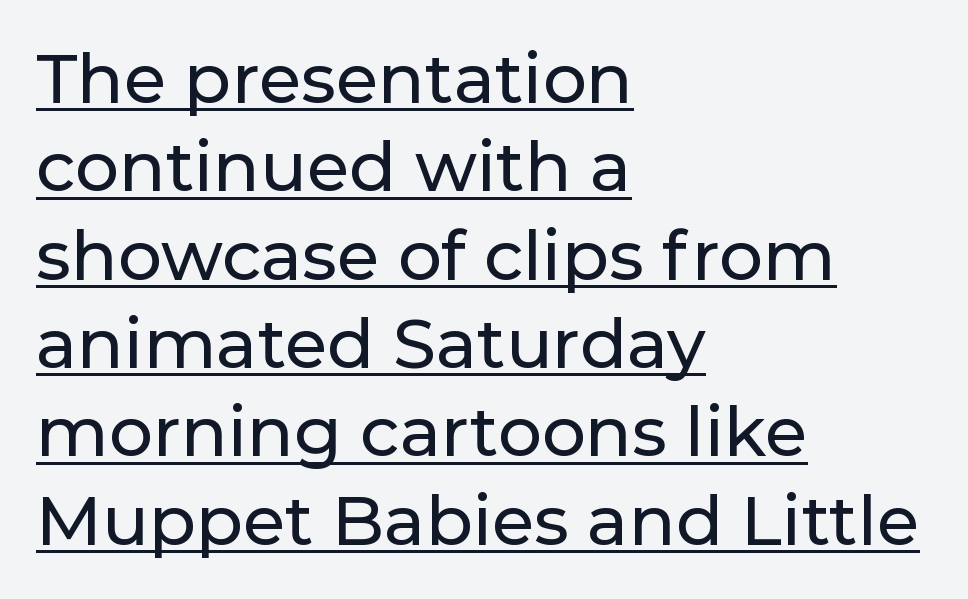
The image shows 69 px sans-serif type, upright; set left-aligned, normal line spacing (1.28x), normal letter spacing, underlined; low stroke contrast and a medium x-height.
